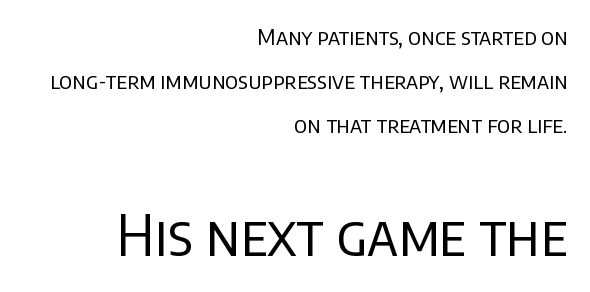
Q: Is the text bold? A: No.
Q: Is the text italic (slanted)? A: No, it is upright.
Q: Is the typeface a serif or a sans-serif typeface? A: Sans-serif.
Q: Is the text underlined? A: No.
Q: How is the paragraph aligned? A: Right-aligned.
Q: Is the spacing between letters normal or unusually wide? A: Normal.
Q: Is the spacing between lines tight, normal or loose? A: Loose.
Q: Which block of text is set in a larger size, the first (top) or the second (bottom)? A: The second (bottom) one.
Q: Width (condensed, normal, or wide)? A: Normal.
Q: Stroke contrast? A: Low.
Q: x-height? A: Large.
Q: Monospaced? A: No.
